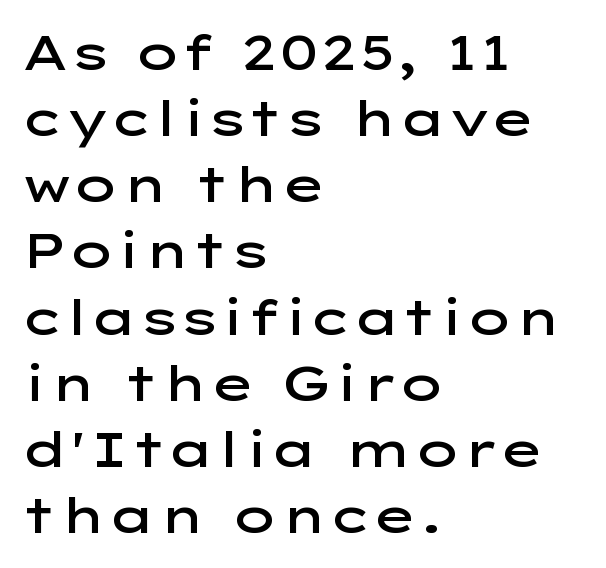
How would I describe the line gaps? Plain and ordinary. Do the characters align in a grid? No, the font is proportional. A typesetter would mark this as roman, not italic. Bare-footed words on every line.
